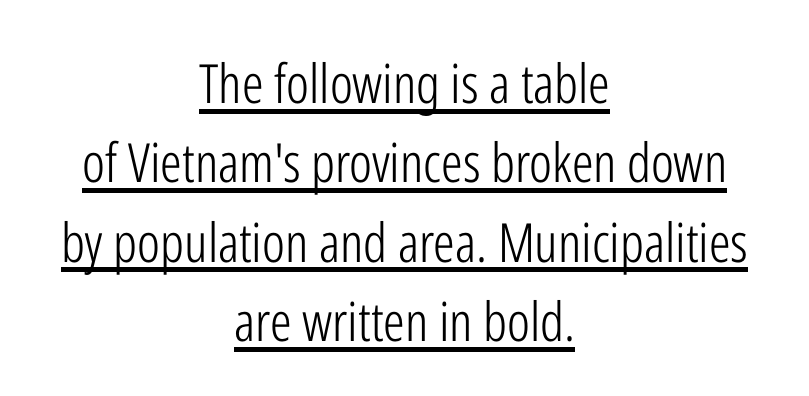
Q: Is the text bold? A: No.
Q: Is the text italic (slanted)? A: No, it is upright.
Q: Is the typeface a serif or a sans-serif typeface? A: Sans-serif.
Q: Is the text underlined? A: Yes.
Q: How is the paragraph aligned? A: Centered.
Q: Is the spacing between letters normal or unusually wide? A: Normal.
Q: Is the spacing between lines tight, normal or loose? A: Normal.
Q: Width (condensed, normal, or wide)? A: Condensed.
Q: Stroke contrast? A: Low.
Q: x-height? A: Medium.
Q: Monospaced? A: No.
